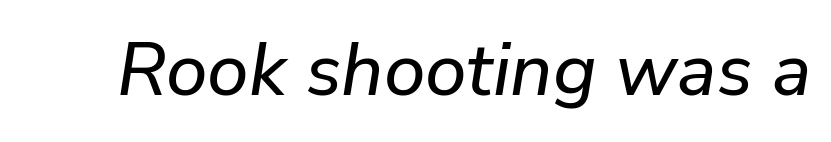
The image shows 74 px text type, italic (leaning right); set normal letter spacing, not underlined; low stroke contrast and a medium x-height.
